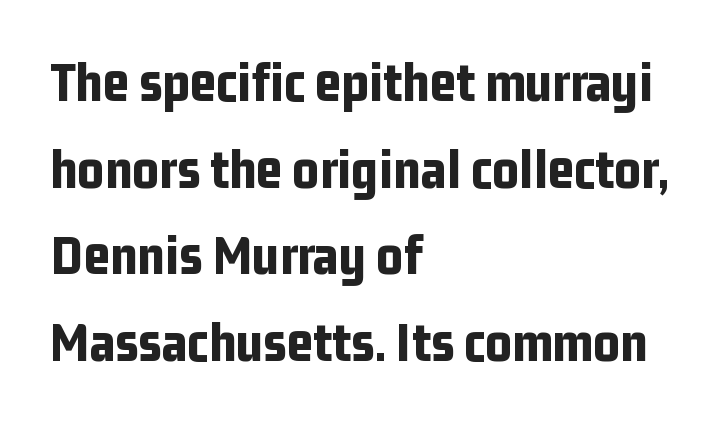
Q: Is the text bold? A: Yes.
Q: Is the text italic (slanted)? A: No, it is upright.
Q: Is the typeface a serif or a sans-serif typeface? A: Sans-serif.
Q: Is the text underlined? A: No.
Q: How is the paragraph aligned? A: Left-aligned.
Q: Is the spacing between letters normal or unusually wide? A: Normal.
Q: Is the spacing between lines tight, normal or loose? A: Normal.
Q: Width (condensed, normal, or wide)? A: Condensed.
Q: Stroke contrast? A: Low.
Q: x-height? A: Medium.
Q: Monospaced? A: No.
